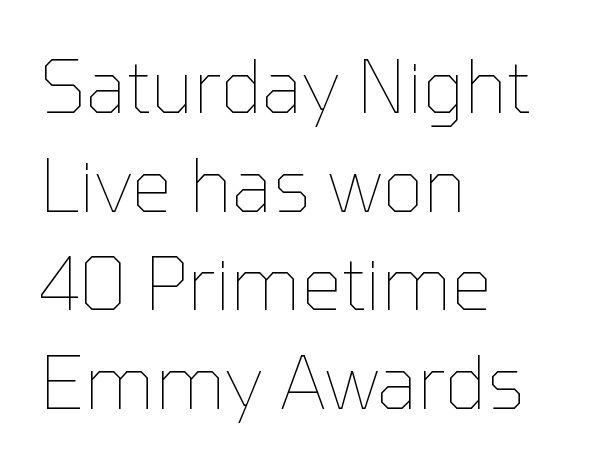
Q: Is the text bold? A: No.
Q: Is the text italic (slanted)? A: No, it is upright.
Q: Is the text underlined? A: No.
Q: How is the paragraph aligned? A: Left-aligned.
Q: Is the spacing between letters normal or unusually wide? A: Normal.
Q: Is the spacing between lines tight, normal or loose? A: Normal.
Q: Width (condensed, normal, or wide)? A: Normal.
Q: Stroke contrast? A: Low.
Q: x-height? A: Medium.
Q: Monospaced? A: No.
